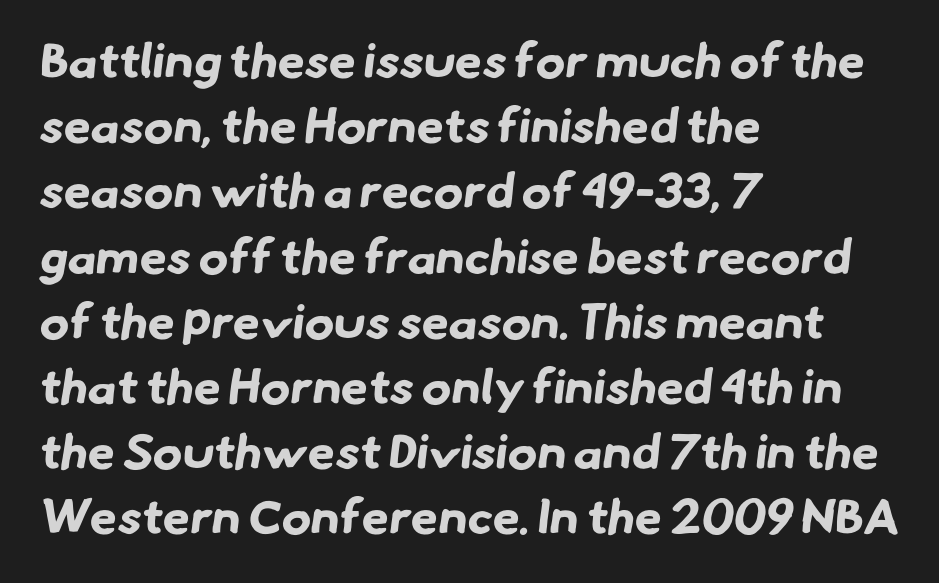
{"serif": "no", "bold": "yes", "weight": "bold", "width": "normal", "stroke_contrast": "low", "x_height": "small", "monospaced": "no", "underline": "no", "align": "left", "line_spacing": "normal", "line_spacing_ratio": 1.33, "letter_spacing": "normal", "letter_spacing_em": 0.0, "glyph_px": 49}
